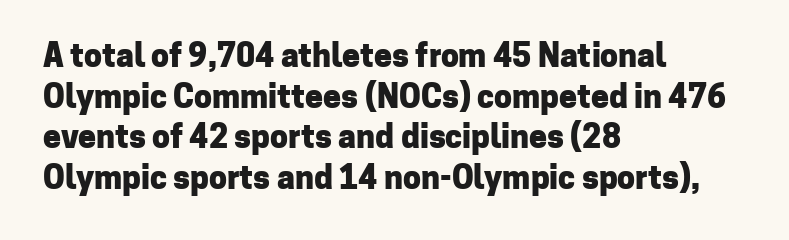
The image shows 32 px heavy sans-serif type, upright; set left-aligned, normal line spacing (1.27x), normal letter spacing, not underlined; low stroke contrast and a medium x-height.
